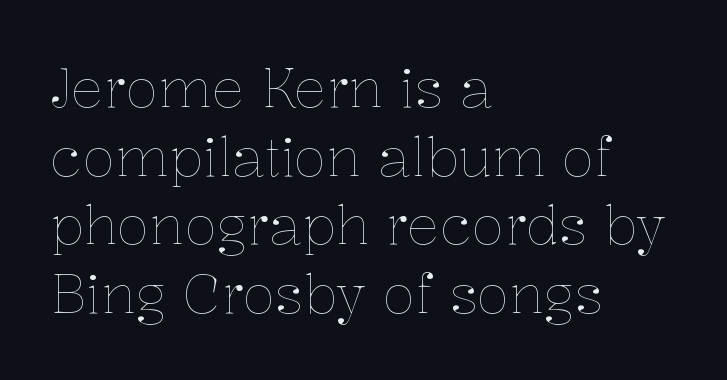
Q: Is the text bold? A: No.
Q: Is the text italic (slanted)? A: No, it is upright.
Q: Is the text underlined? A: No.
Q: How is the paragraph aligned? A: Left-aligned.
Q: Is the spacing between letters normal or unusually wide? A: Normal.
Q: Is the spacing between lines tight, normal or loose? A: Normal.
Q: Width (condensed, normal, or wide)? A: Normal.
Q: Stroke contrast? A: Low.
Q: x-height? A: Medium.
Q: Monospaced? A: No.
